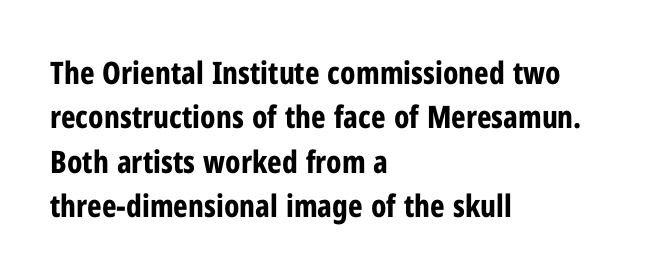
Typesetter's note: full bold, strokes at maximum text heaviness. The lettering stays uniformly vertical, giving the passage a roman look. The passage shown is not underscored anywhere. How are the letters spaced? Ordinarily, with no added tracking. Is this a fixed-width face? No — the glyphs have proportional, varying widths. Caption: multi-line text, flush left, ragged right.
